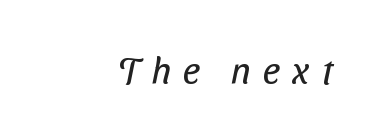
Q: Is the text bold? A: No.
Q: Is the typeface a serif or a sans-serif typeface? A: Sans-serif.
Q: Is the text underlined? A: No.
Q: How is the paragraph aligned? A: Right-aligned.
Q: Is the spacing between letters normal or unusually wide? A: Unusually wide.
Q: Width (condensed, normal, or wide)? A: Condensed.
Q: Stroke contrast? A: Low.
Q: x-height? A: Medium.
Q: Monospaced? A: No.
